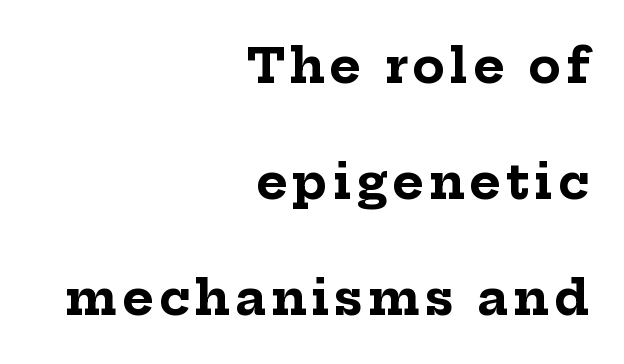
Q: Is the text bold? A: Yes.
Q: Is the text italic (slanted)? A: No, it is upright.
Q: Is the typeface a serif or a sans-serif typeface? A: Serif.
Q: Is the text underlined? A: No.
Q: How is the paragraph aligned? A: Right-aligned.
Q: Is the spacing between lines tight, normal or loose? A: Loose.
Q: Width (condensed, normal, or wide)? A: Normal.
Q: Stroke contrast? A: Low.
Q: x-height? A: Medium.
Q: Monospaced? A: No.
